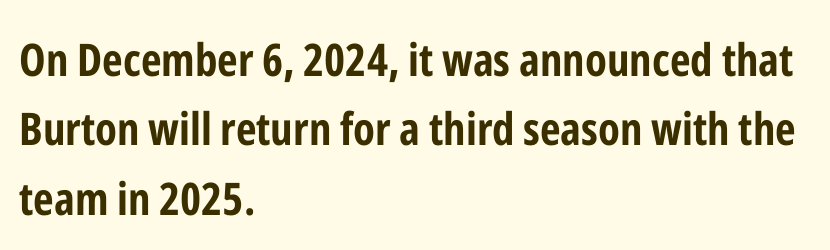
The baseline area is clear. It's the straight-up-and-down kind of type. Each letter keeps its own natural width here, so spacing adapts to shape. Visually the block forms a straight wall on the left and a jagged coastline on the right.
